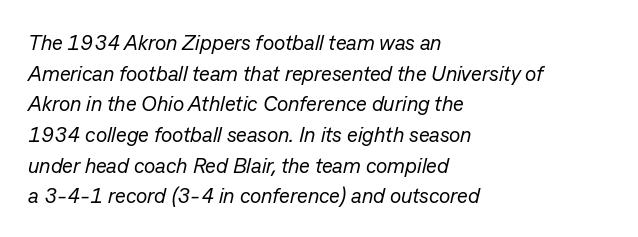
Q: Is the text bold? A: No.
Q: Is the text italic (slanted)? A: Yes, it leans right by about 13 degrees.
Q: Is the text underlined? A: No.
Q: How is the paragraph aligned? A: Left-aligned.
Q: Is the spacing between letters normal or unusually wide? A: Normal.
Q: Is the spacing between lines tight, normal or loose? A: Normal.
